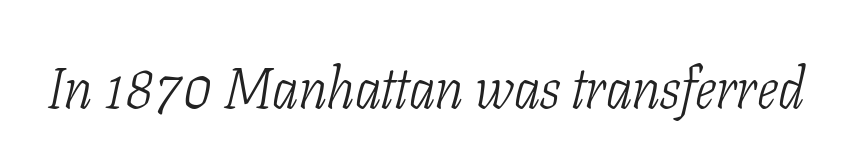
Q: Is the text bold? A: No.
Q: Is the text italic (slanted)? A: Yes, it leans right by about 11 degrees.
Q: Is the typeface a serif or a sans-serif typeface? A: Serif.
Q: Is the text underlined? A: No.
Q: Is the spacing between letters normal or unusually wide? A: Normal.
Q: Width (condensed, normal, or wide)? A: Condensed.
Q: Stroke contrast? A: Low.
Q: x-height? A: Medium.
Q: Monospaced? A: No.
